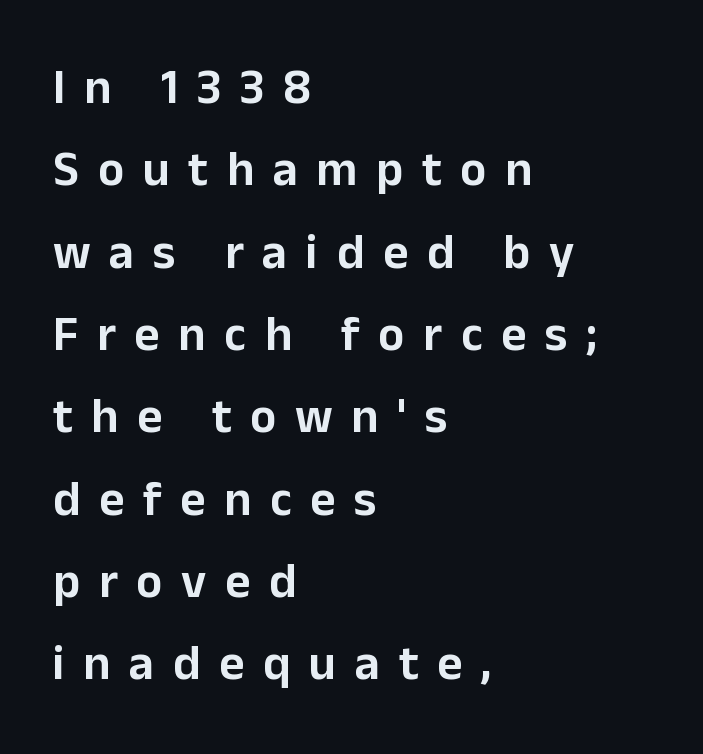
{"serif": "no", "italic": "no", "width": "normal", "stroke_contrast": "low", "x_height": "medium", "monospaced": "no", "underline": "no", "align": "left", "line_spacing": "normal", "line_spacing_ratio": 1.68, "letter_spacing": "wide", "letter_spacing_em": 0.38, "glyph_px": 49}
